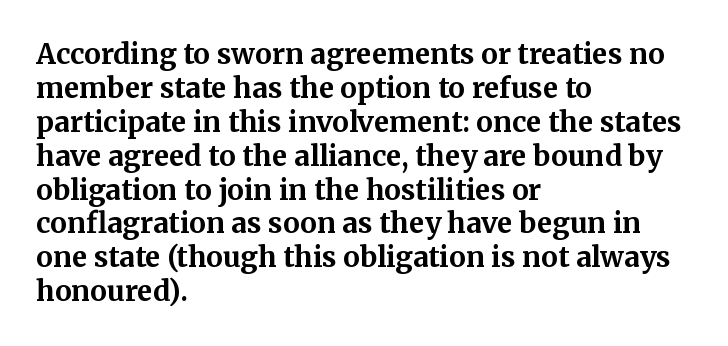
Q: Is the text bold? A: Yes.
Q: Is the text italic (slanted)? A: No, it is upright.
Q: Is the typeface a serif or a sans-serif typeface? A: Serif.
Q: Is the text underlined? A: No.
Q: How is the paragraph aligned? A: Left-aligned.
Q: Is the spacing between letters normal or unusually wide? A: Normal.
Q: Width (condensed, normal, or wide)? A: Normal.
Q: Stroke contrast? A: Medium.
Q: x-height? A: Medium.
Q: Monospaced? A: No.
